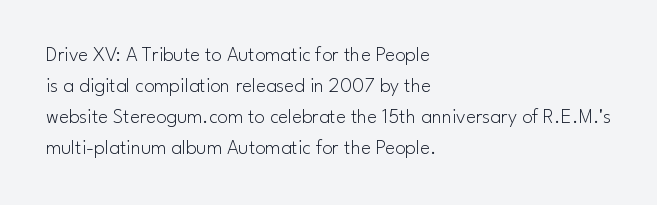
If you drew a line through each stem, it would be perfectly vertical. Leftover space on each line is placed entirely after the last word. The vertical gap from one line to the next is medium. The specimen omits any rule beneath the text block's lines.
